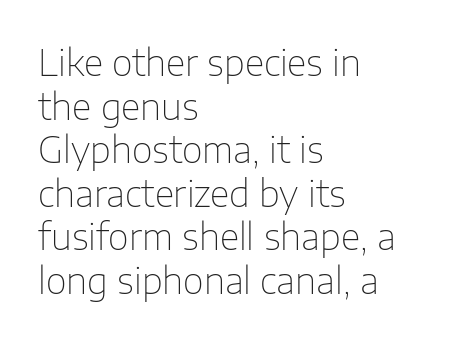
Q: Is the text bold? A: No.
Q: Is the text italic (slanted)? A: No, it is upright.
Q: Is the typeface a serif or a sans-serif typeface? A: Sans-serif.
Q: Is the text underlined? A: No.
Q: How is the paragraph aligned? A: Left-aligned.
Q: Is the spacing between letters normal or unusually wide? A: Normal.
Q: Width (condensed, normal, or wide)? A: Normal.
Q: Stroke contrast? A: Low.
Q: x-height? A: Medium.
Q: Monospaced? A: No.
